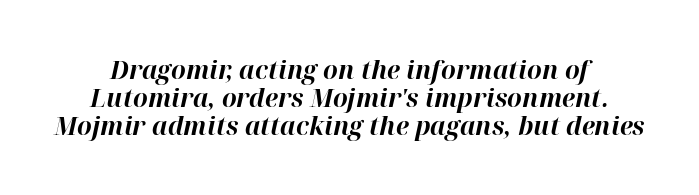
The image shows 26 px bold type, italic (leaning right); set tight line spacing (1.08x), normal letter spacing, not underlined.
